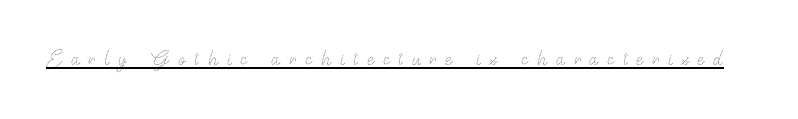
Unbolded letterforms with no extra heft. The glyphs are accompanied by a horizontal stroke just below them. The gaps between neighbouring characters are conspicuously large.
